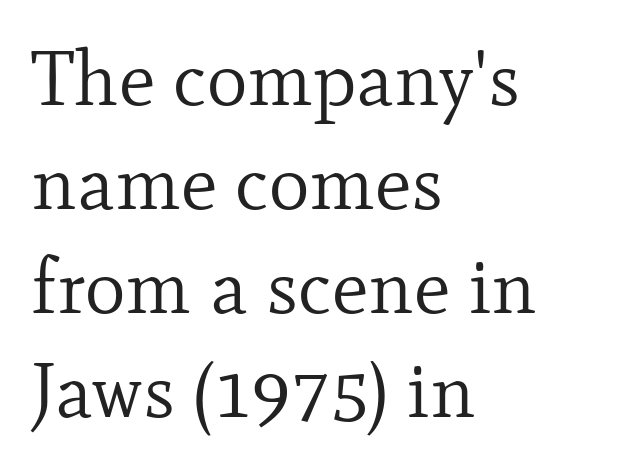
Character widths vary here, with narrow letters taking less room than wide ones. The passage shown is not underscored anywhere. Letterform terminals end in serifs throughout the passage. Stem width sits at or under what a default text font uses. This sample keeps an unexceptional amount of space between lines.
